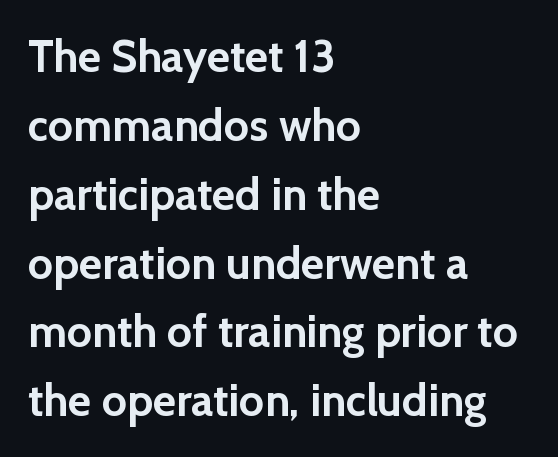
{"serif": "no", "italic": "no", "bold": "yes", "weight": "semibold", "width": "normal", "x_height": "medium", "monospaced": "no", "underline": "no", "align": "left", "line_spacing": "normal", "line_spacing_ratio": 1.53, "letter_spacing": "normal", "letter_spacing_em": 0.0, "glyph_px": 45}
